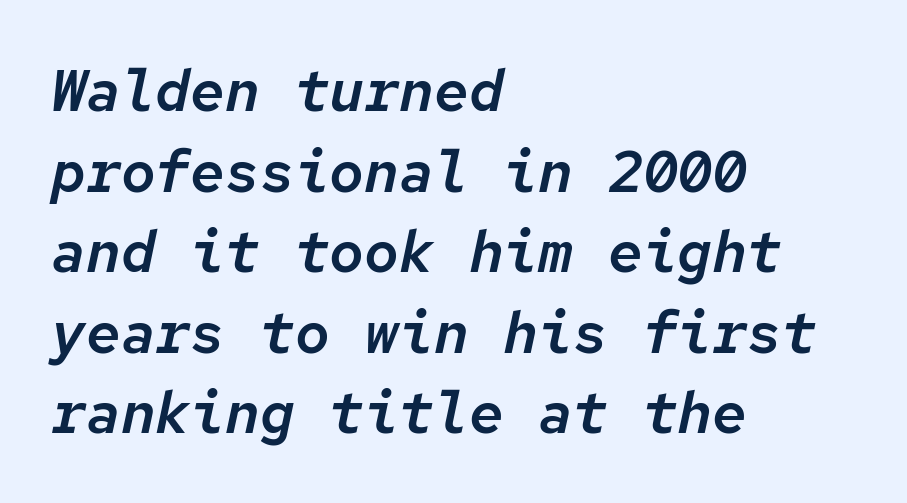
The image shows 58 px text type, italic (leaning right), monospaced; set left-aligned, normal line spacing (1.39x), normal letter spacing, not underlined; low stroke contrast and a medium x-height.
